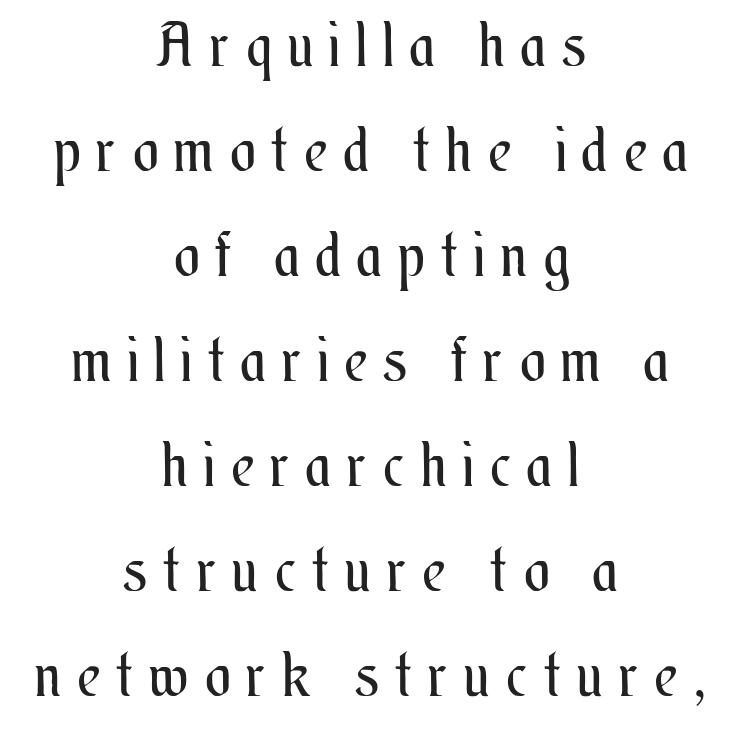
{"italic": "no", "bold": "no", "weight": "regular", "width": "condensed", "stroke_contrast": "medium", "x_height": "small", "monospaced": "no", "underline": "no", "align": "center", "line_spacing_ratio": 1.75, "letter_spacing": "wide", "letter_spacing_em": 0.28, "glyph_px": 60}
